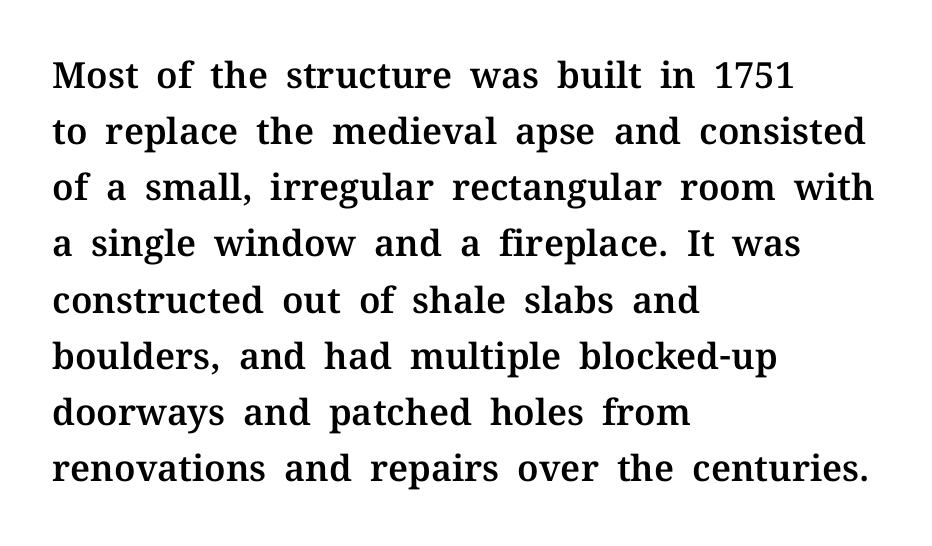
Q: Is the text italic (slanted)? A: No, it is upright.
Q: Is the typeface a serif or a sans-serif typeface? A: Serif.
Q: Is the text underlined? A: No.
Q: How is the paragraph aligned? A: Left-aligned.
Q: Is the spacing between letters normal or unusually wide? A: Normal.
Q: Is the spacing between lines tight, normal or loose? A: Normal.
Q: Width (condensed, normal, or wide)? A: Normal.
Q: Stroke contrast? A: Medium.
Q: x-height? A: Medium.
Q: Monospaced? A: No.
